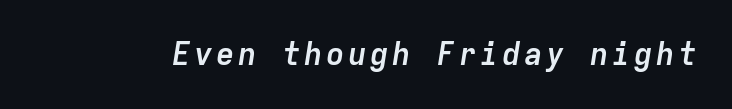
Q: Is the text bold? A: Yes.
Q: Is the text italic (slanted)? A: Yes, it leans right by about 9 degrees.
Q: Is the text underlined? A: No.
Q: Width (condensed, normal, or wide)? A: Normal.
Q: Stroke contrast? A: Low.
Q: x-height? A: Medium.
Q: Monospaced? A: Yes.
